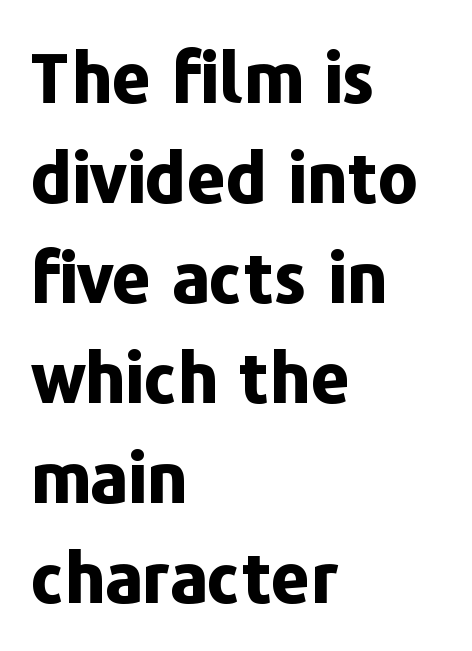
Q: Is the text bold? A: Yes.
Q: Is the text italic (slanted)? A: No, it is upright.
Q: Is the typeface a serif or a sans-serif typeface? A: Sans-serif.
Q: Is the text underlined? A: No.
Q: How is the paragraph aligned? A: Left-aligned.
Q: Is the spacing between letters normal or unusually wide? A: Normal.
Q: Is the spacing between lines tight, normal or loose? A: Normal.
Q: Width (condensed, normal, or wide)? A: Normal.
Q: Stroke contrast? A: Low.
Q: x-height? A: Medium.
Q: Monospaced? A: No.
